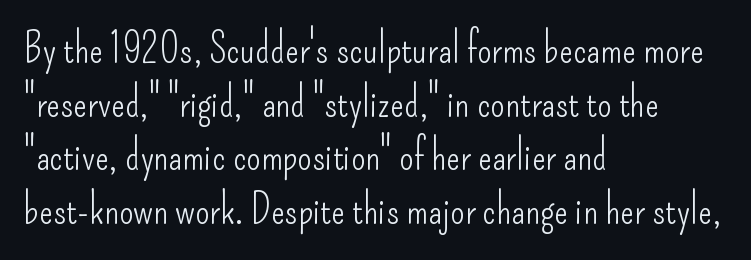
The image shows 41 px light, condensed sans-serif type, upright; set left-aligned, normal line spacing (1.31x), normal letter spacing, not underlined; low stroke contrast and a small x-height.
